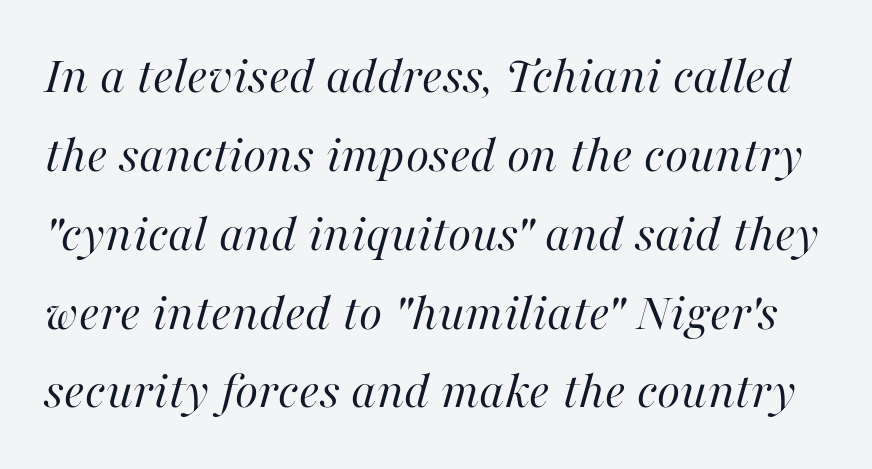
Q: Is the text bold? A: No.
Q: Is the text italic (slanted)? A: Yes, it leans right by about 16 degrees.
Q: Is the text underlined? A: No.
Q: Is the spacing between letters normal or unusually wide? A: Normal.
Q: Is the spacing between lines tight, normal or loose? A: Normal.
Q: Width (condensed, normal, or wide)? A: Normal.
Q: Stroke contrast? A: High.
Q: x-height? A: Medium.
Q: Monospaced? A: No.
